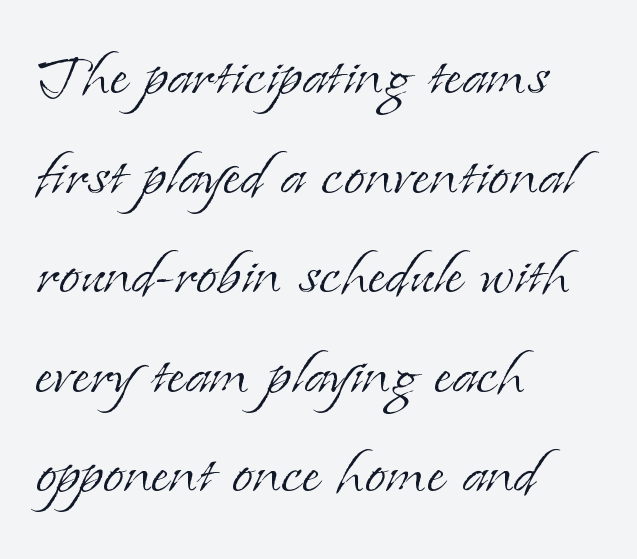
{"serif": "yes", "bold": "no", "weight": "light", "width": "normal", "stroke_contrast": "low", "x_height": "small", "monospaced": "no", "underline": "no", "align": "left", "line_spacing": "normal", "line_spacing_ratio": 1.31, "letter_spacing": "normal", "letter_spacing_em": 0.0, "glyph_px": 76}
